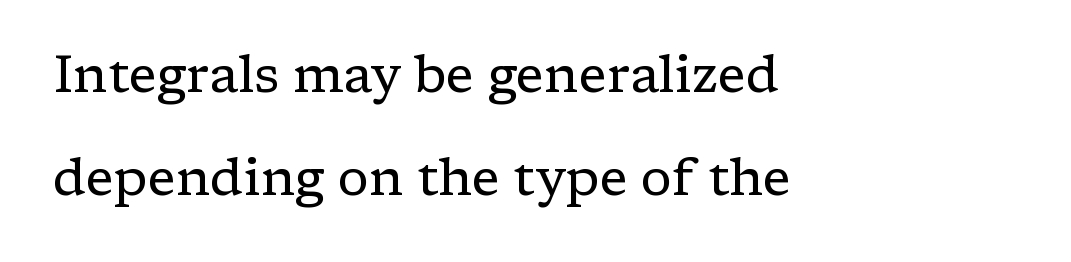
Compared with typical paragraphs, the rows here are farther apart. Tall strokes in this sample are plumb rather than angled. Clear beneath every line of the passage. Short and long lines alike share a common starting point at left.
